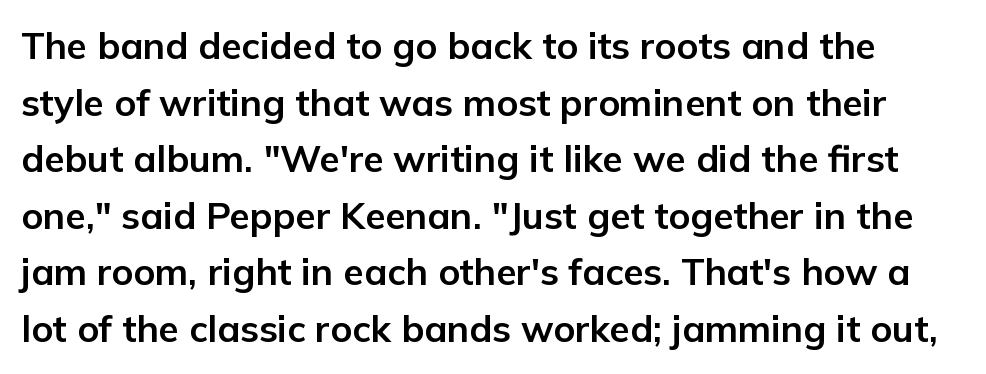
Does the lettering tilt? It doesn't — this is upright. The font family rendered here belongs to the sans-serif group. The block of text has a typical density, with ordinary space between rows. Here the designer chose a conventional face with non-uniform glyph widths. No extra tracking has been applied to these lines.
